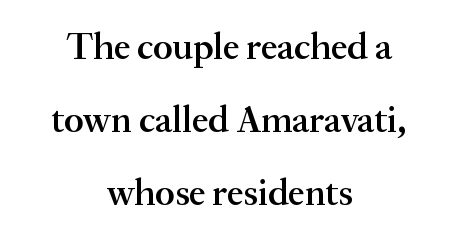
The image shows 37 px semibold serif type, upright; set centered, loose line spacing (1.97x), normal letter spacing, not underlined; medium stroke contrast and a small x-height.
